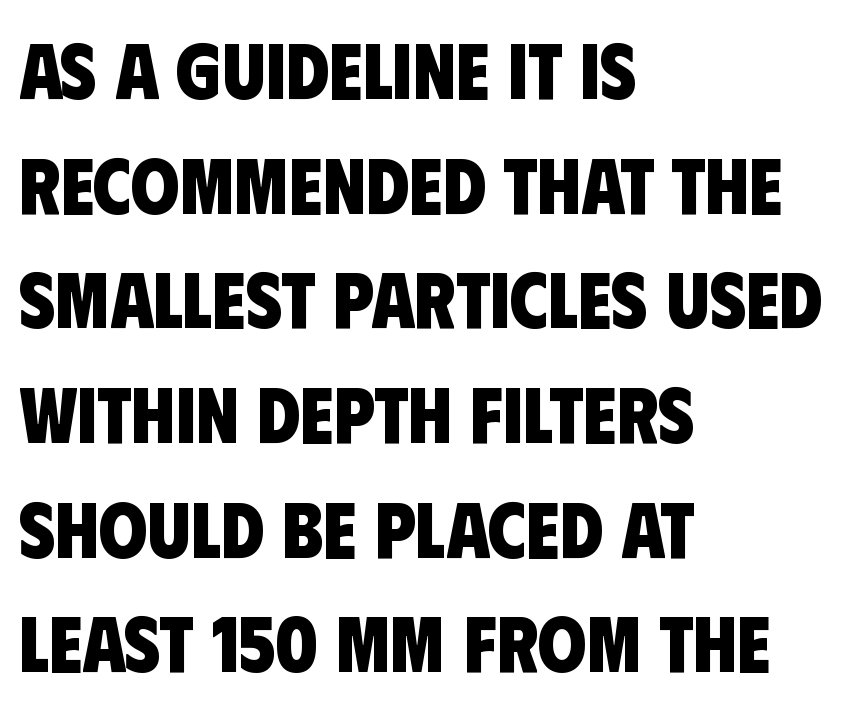
{"serif": "no", "bold": "yes", "weight": "heavy", "width": "condensed", "stroke_contrast": "low", "x_height": "large", "monospaced": "no", "underline": "no", "align": "left", "line_spacing": "normal", "line_spacing_ratio": 1.47, "letter_spacing": "normal", "letter_spacing_em": 0.0, "glyph_px": 78}
